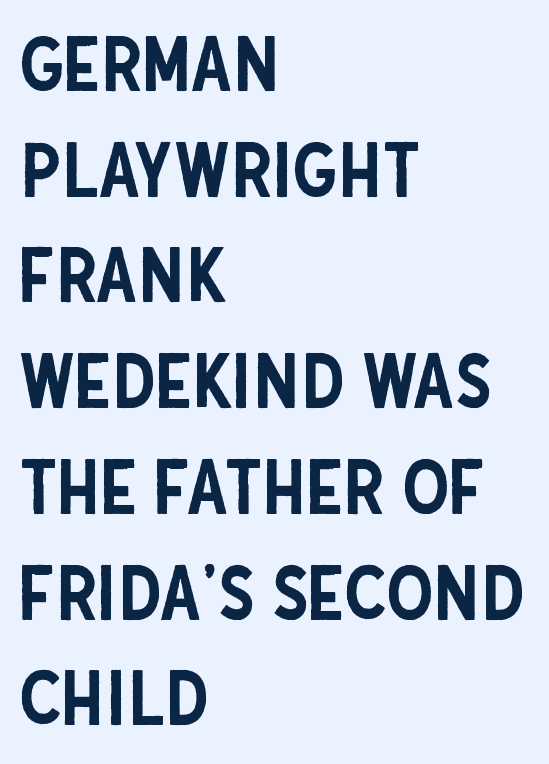
Q: Is the text italic (slanted)? A: No, it is upright.
Q: Is the typeface a serif or a sans-serif typeface? A: Sans-serif.
Q: Is the text underlined? A: No.
Q: How is the paragraph aligned? A: Left-aligned.
Q: Is the spacing between letters normal or unusually wide? A: Normal.
Q: Is the spacing between lines tight, normal or loose? A: Normal.
Q: Width (condensed, normal, or wide)? A: Condensed.
Q: Stroke contrast? A: Low.
Q: x-height? A: Large.
Q: Monospaced? A: No.
